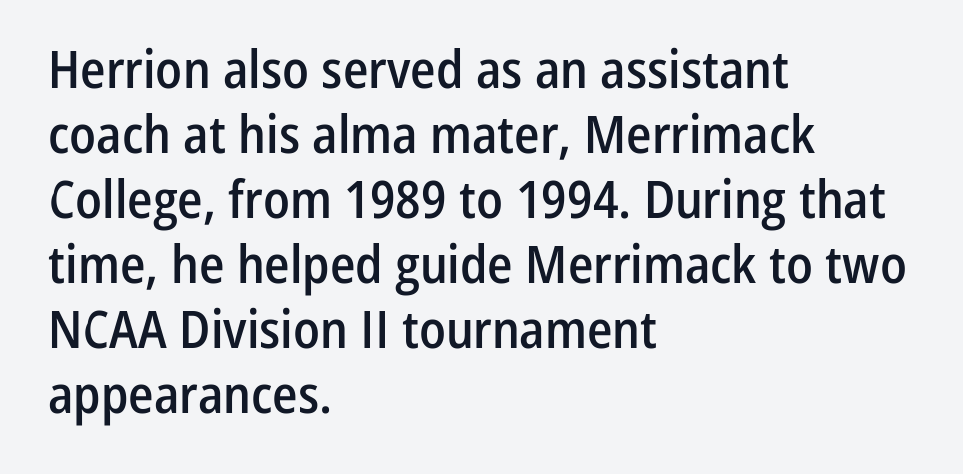
Caption: standard tracking, unaltered. Does the weight exceed regular? Yes, but only to semibold. Each new line begins a customary step beneath the previous one. A typesetter would call this proportional, since set widths differ per character. Type without underlining.
